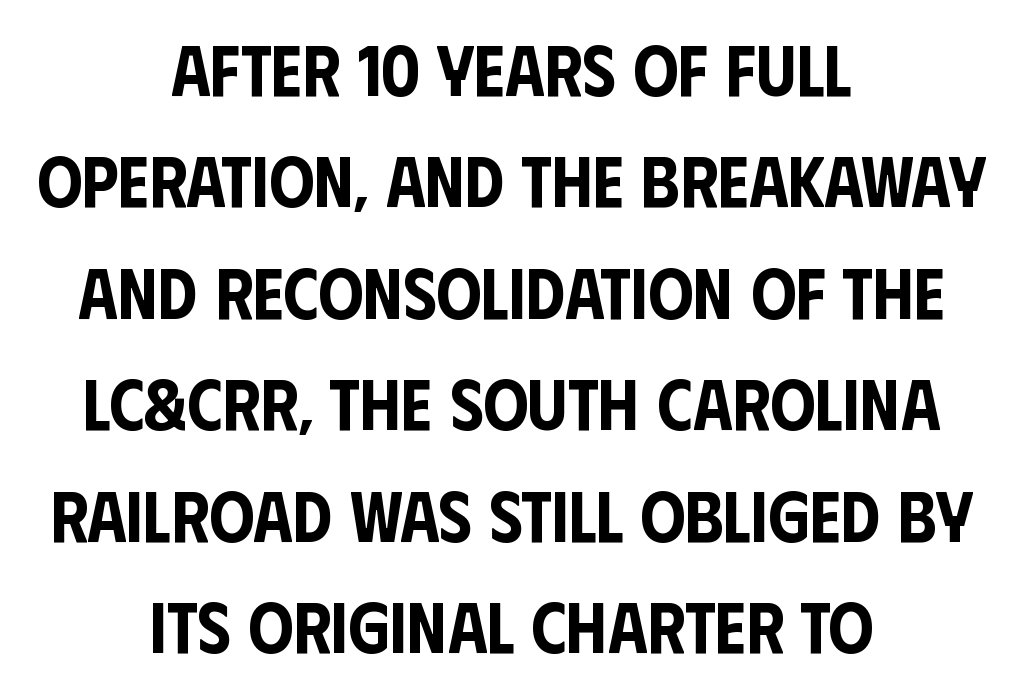
{"serif": "no", "italic": "no", "width": "condensed", "stroke_contrast": "low", "x_height": "large", "monospaced": "no", "underline": "no", "align": "center", "line_spacing": "normal", "line_spacing_ratio": 1.57, "letter_spacing": "normal", "letter_spacing_em": 0.0, "glyph_px": 71}
